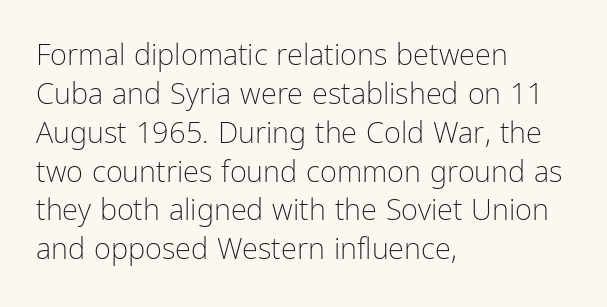
The image shows 29 px light, condensed sans-serif type, upright; set left-aligned, normal line spacing (1.34x), normal letter spacing, not underlined; low stroke contrast and a medium x-height.
